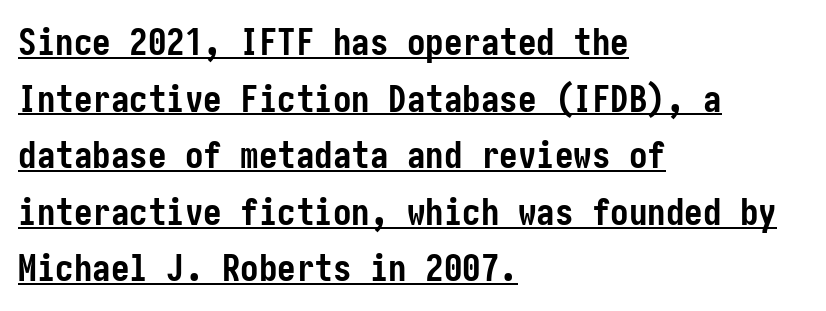
{"serif": "no", "italic": "no", "bold": "yes", "weight": "semibold", "width": "condensed", "stroke_contrast": "low", "x_height": "medium", "underline": "yes", "align": "left", "line_spacing": "normal", "line_spacing_ratio": 1.53, "letter_spacing": "normal", "letter_spacing_em": 0.0, "glyph_px": 37}
